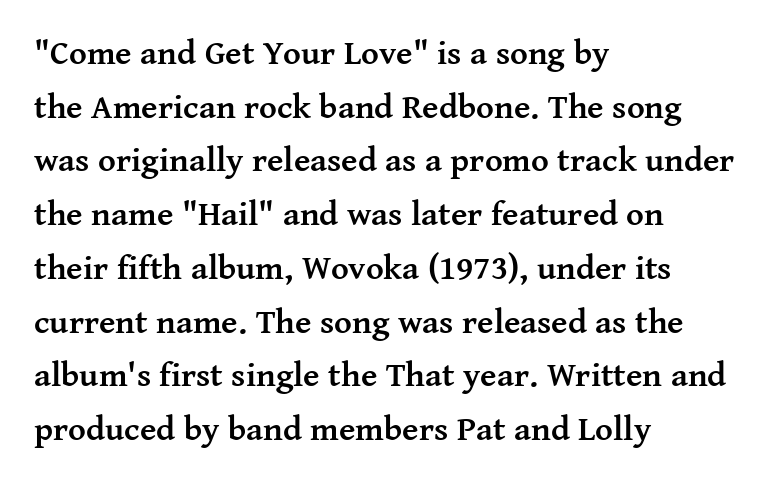
Rendered with straight, roman letterforms. The foot of each line stays bare and open. These lines are composed in type with serifs. Heavy, bold letterforms. Between one letter and the next there's only the usual sliver of space.
